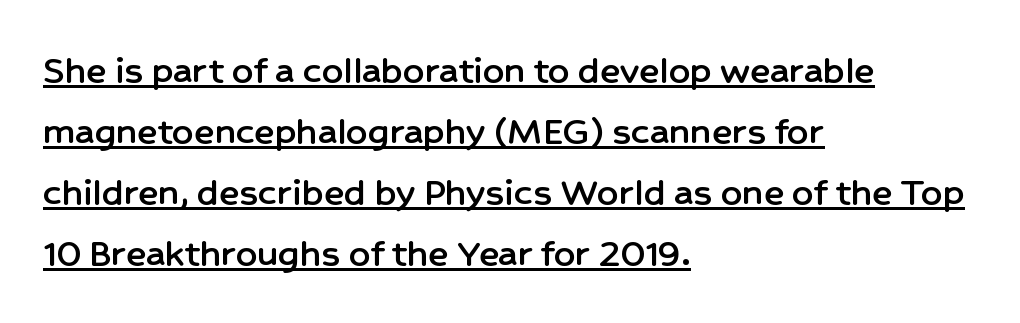
Q: Is the text italic (slanted)? A: No, it is upright.
Q: Is the typeface a serif or a sans-serif typeface? A: Sans-serif.
Q: Is the text underlined? A: Yes.
Q: How is the paragraph aligned? A: Left-aligned.
Q: Is the spacing between letters normal or unusually wide? A: Normal.
Q: Is the spacing between lines tight, normal or loose? A: Normal.
Q: Width (condensed, normal, or wide)? A: Normal.
Q: Stroke contrast? A: Low.
Q: x-height? A: Medium.
Q: Monospaced? A: No.
